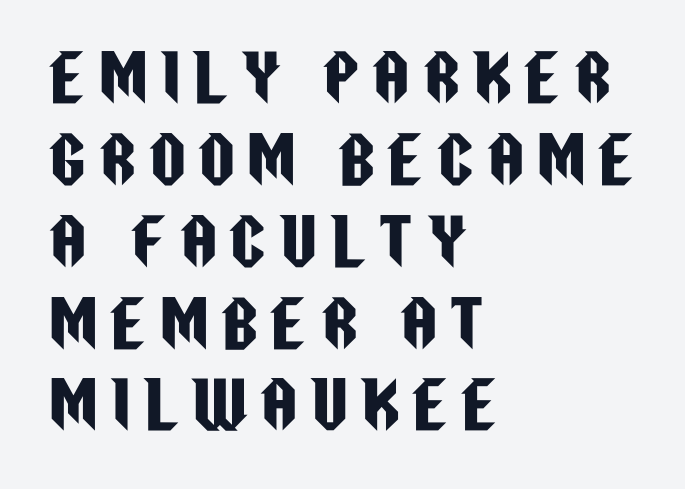
Summary of vertical rhythm: regular, with standard interline spacing. In terms of letterspacing, this is a distinctly airy, spread setting. The passage shown is typed in a proportional face where columns would drift. Every character sits straight up, as roman type does. The gap between lines stays unmarked.
